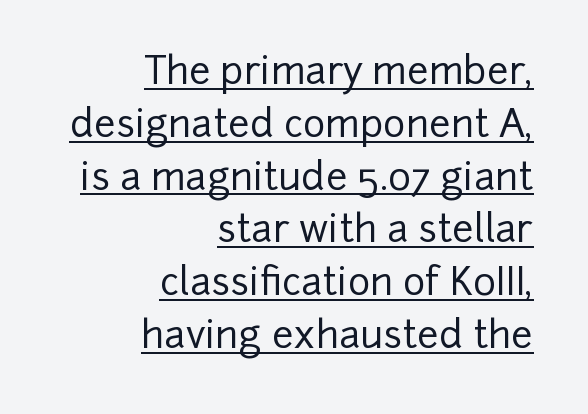
Q: Is the text italic (slanted)? A: No, it is upright.
Q: Is the typeface a serif or a sans-serif typeface? A: Sans-serif.
Q: Is the text underlined? A: Yes.
Q: How is the paragraph aligned? A: Right-aligned.
Q: Is the spacing between letters normal or unusually wide? A: Normal.
Q: Is the spacing between lines tight, normal or loose? A: Normal.
Q: Width (condensed, normal, or wide)? A: Normal.
Q: Stroke contrast? A: Low.
Q: x-height? A: Medium.
Q: Monospaced? A: No.
